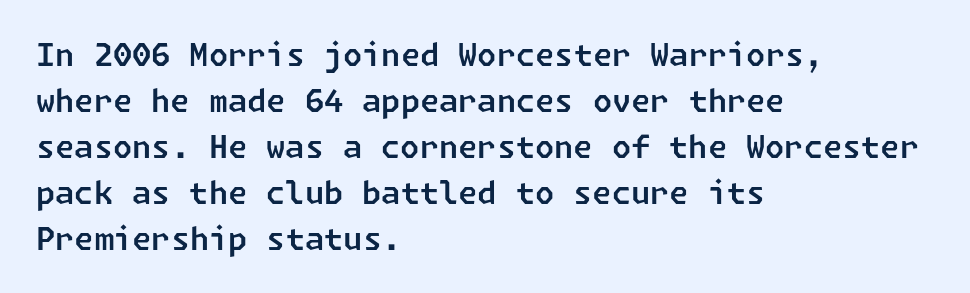
{"serif": "no", "width": "normal", "stroke_contrast": "low", "x_height": "medium", "underline": "no", "align": "left", "line_spacing": "normal", "line_spacing_ratio": 1.48, "letter_spacing": "normal", "letter_spacing_em": 0.0, "glyph_px": 31}
